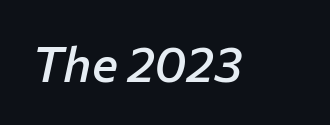
Do the characters align in a grid? No, the font is proportional. A semibold gives these letters moderate extra thickness, short of bold. No word sits above an underline. When letters slant like this, we call the style italic. This sample uses plain, unmodified letter spacing.
